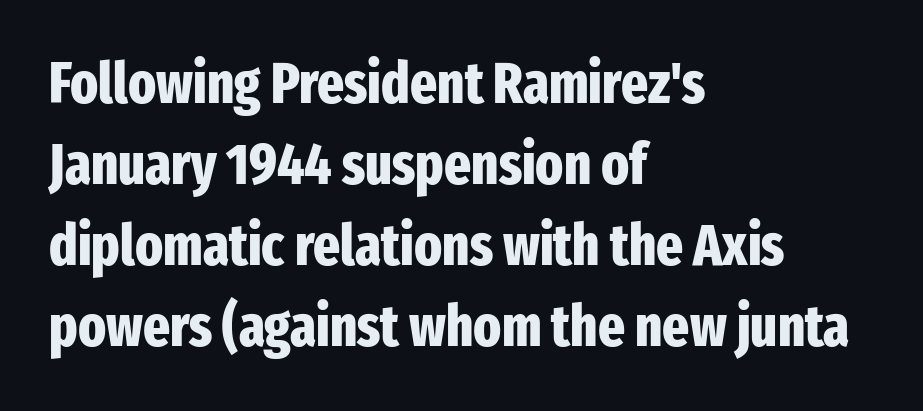
The image shows 57 px heavy, condensed sans-serif type, upright; set left-aligned, normal line spacing (1.42x), normal letter spacing, not underlined; low stroke contrast and a medium x-height.
